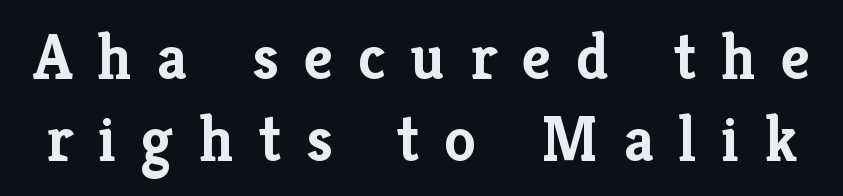
The image shows 64 px semibold serif type, upright; set normal line spacing (1.28x), unusually wide letter spacing (+0.39 em), not underlined; low stroke contrast and a medium x-height.
